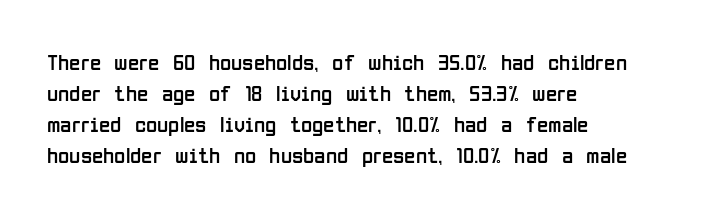
Q: Is the text bold? A: No.
Q: Is the text italic (slanted)? A: No, it is upright.
Q: Is the text underlined? A: No.
Q: How is the paragraph aligned? A: Left-aligned.
Q: Is the spacing between letters normal or unusually wide? A: Normal.
Q: Is the spacing between lines tight, normal or loose? A: Normal.
